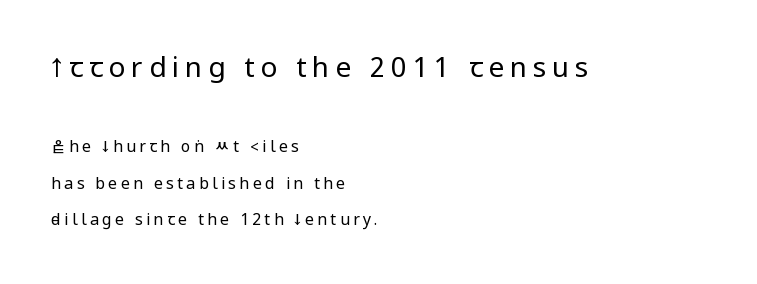
{"serif": "no", "italic": "no", "bold": "no", "weight": "regular", "width": "condensed", "stroke_contrast": "low", "underline": "no", "align": "left", "line_spacing": "loose", "line_spacing_ratio": 2.28, "letter_spacing": "wide", "letter_spacing_em": 0.21, "larger_block": "first", "size_ratio": 1.75, "glyph_px": 28}
